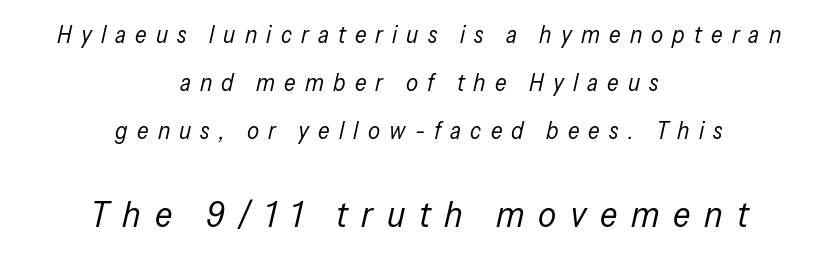
Q: Is the text bold? A: No.
Q: Is the text italic (slanted)? A: Yes, it leans right by about 13 degrees.
Q: Is the text underlined? A: No.
Q: How is the paragraph aligned? A: Centered.
Q: Is the spacing between letters normal or unusually wide? A: Unusually wide.
Q: Is the spacing between lines tight, normal or loose? A: Loose.
Q: Which block of text is set in a larger size, the first (top) or the second (bottom)? A: The second (bottom) one.
Q: Width (condensed, normal, or wide)? A: Condensed.
Q: Stroke contrast? A: Low.
Q: x-height? A: Medium.
Q: Monospaced? A: No.
